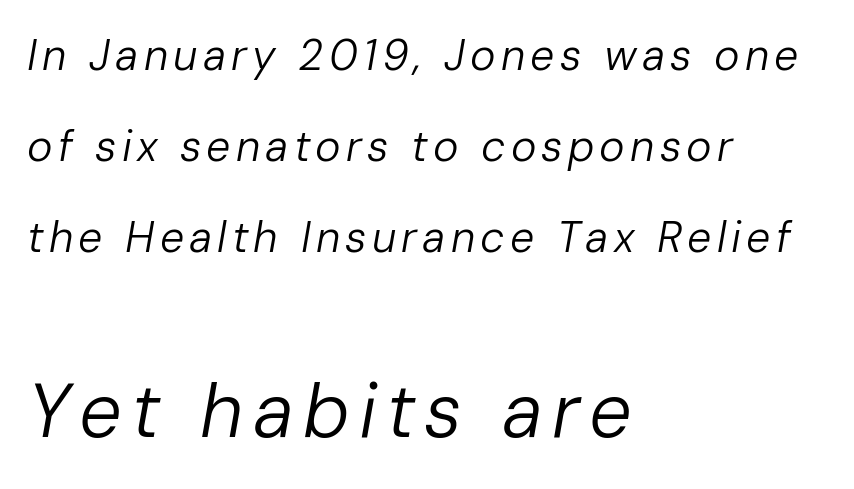
Q: Is the text bold? A: No.
Q: Is the text italic (slanted)? A: Yes, it leans right by about 10 degrees.
Q: Is the text underlined? A: No.
Q: How is the paragraph aligned? A: Left-aligned.
Q: Is the spacing between lines tight, normal or loose? A: Loose.
Q: Which block of text is set in a larger size, the first (top) or the second (bottom)? A: The second (bottom) one.
Q: Width (condensed, normal, or wide)? A: Normal.
Q: Stroke contrast? A: Low.
Q: x-height? A: Medium.
Q: Monospaced? A: No.
